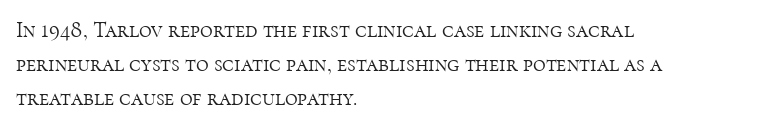
Caption: multi-line text, flush left, ragged right. Rendered with straight, roman letterforms. Beneath every word, the page is bare. Weight: not bold — regular or lighter. Nobody touched the tracking dial on this one. Vertically, the passage feels balanced, rows spaced as you'd expect.
